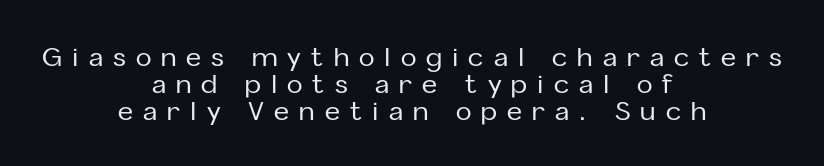
Q: Is the text italic (slanted)? A: No, it is upright.
Q: Is the text underlined? A: No.
Q: How is the paragraph aligned? A: Centered.
Q: Is the spacing between letters normal or unusually wide? A: Unusually wide.
Q: Is the spacing between lines tight, normal or loose? A: Tight.
